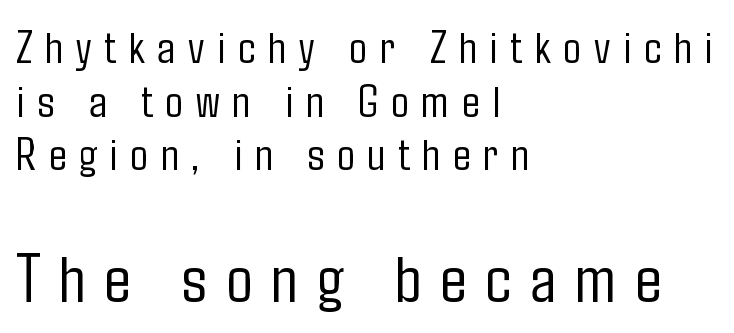
Q: Is the text bold? A: No.
Q: Is the text italic (slanted)? A: No, it is upright.
Q: Is the typeface a serif or a sans-serif typeface? A: Sans-serif.
Q: Is the text underlined? A: No.
Q: How is the paragraph aligned? A: Left-aligned.
Q: Is the spacing between letters normal or unusually wide? A: Unusually wide.
Q: Is the spacing between lines tight, normal or loose? A: Tight.
Q: Which block of text is set in a larger size, the first (top) or the second (bottom)? A: The second (bottom) one.
Q: Width (condensed, normal, or wide)? A: Condensed.
Q: Stroke contrast? A: Low.
Q: x-height? A: Medium.
Q: Monospaced? A: No.
